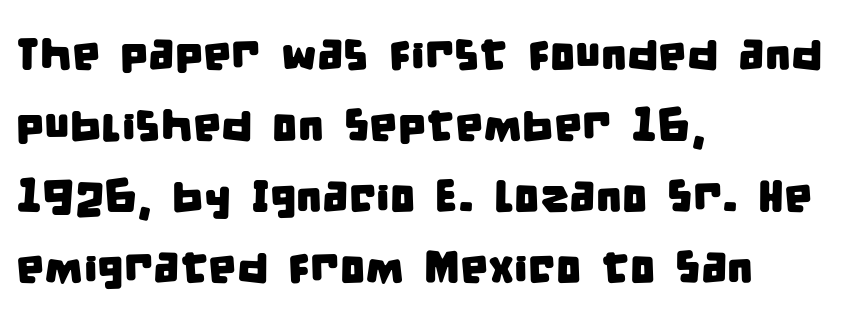
Q: Is the typeface a serif or a sans-serif typeface? A: Sans-serif.
Q: Is the text underlined? A: No.
Q: How is the paragraph aligned? A: Left-aligned.
Q: Is the spacing between letters normal or unusually wide? A: Normal.
Q: Is the spacing between lines tight, normal or loose? A: Normal.
Q: Width (condensed, normal, or wide)? A: Condensed.
Q: Stroke contrast? A: Low.
Q: x-height? A: Large.
Q: Monospaced? A: No.
